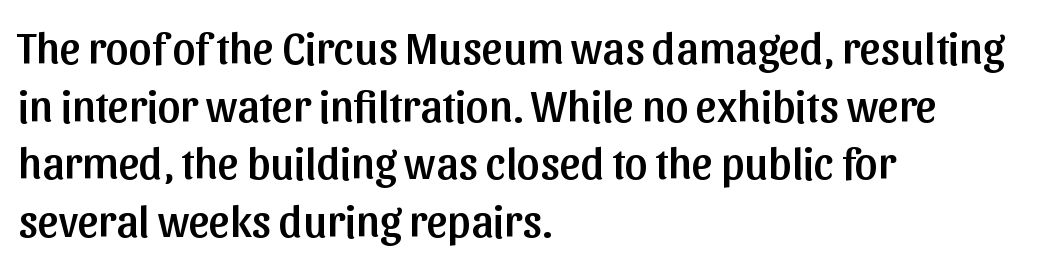
Does the lettering tilt? It doesn't — this is upright. The lines sit at an ordinary, default distance from one another. The typeface chosen for these lines omits serifs. The passage shown is typed in a proportional face where columns would drift.
